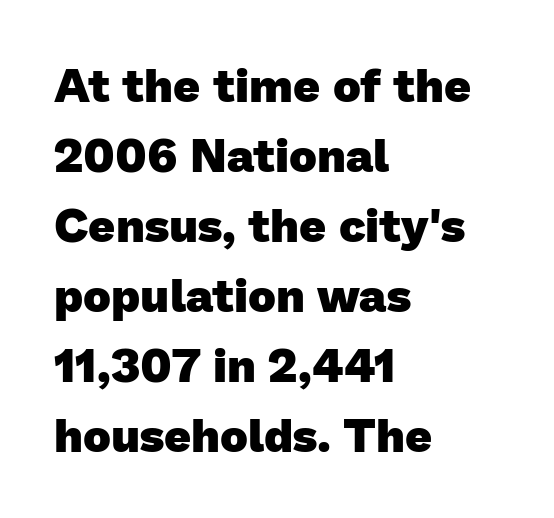
Q: Is the text bold? A: Yes.
Q: Is the typeface a serif or a sans-serif typeface? A: Sans-serif.
Q: Is the text underlined? A: No.
Q: How is the paragraph aligned? A: Left-aligned.
Q: Is the spacing between letters normal or unusually wide? A: Normal.
Q: Is the spacing between lines tight, normal or loose? A: Normal.
Q: Width (condensed, normal, or wide)? A: Normal.
Q: Stroke contrast? A: Low.
Q: x-height? A: Medium.
Q: Monospaced? A: No.
